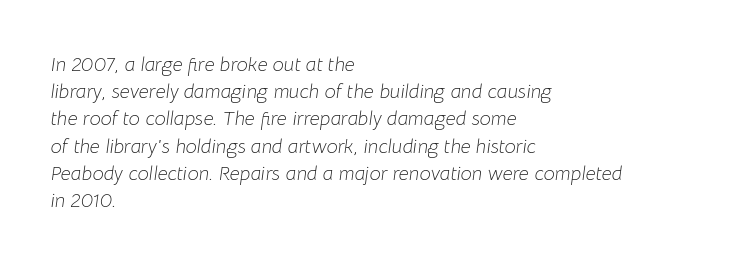
Italic? Definitely — the glyphs are oblique. Nobody touched the tracking dial on this one. Anything drawn beneath the words? Only blank space. A typesetter would call this leading conventional body-copy spacing. The cut favours lightness, reaching ordinary text weight at its darkest. These lines stack with their left ends in a neat column.
